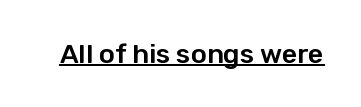
{"italic": "no", "underline": "yes", "letter_spacing": "normal", "letter_spacing_em": 0.0, "glyph_px": 27}
